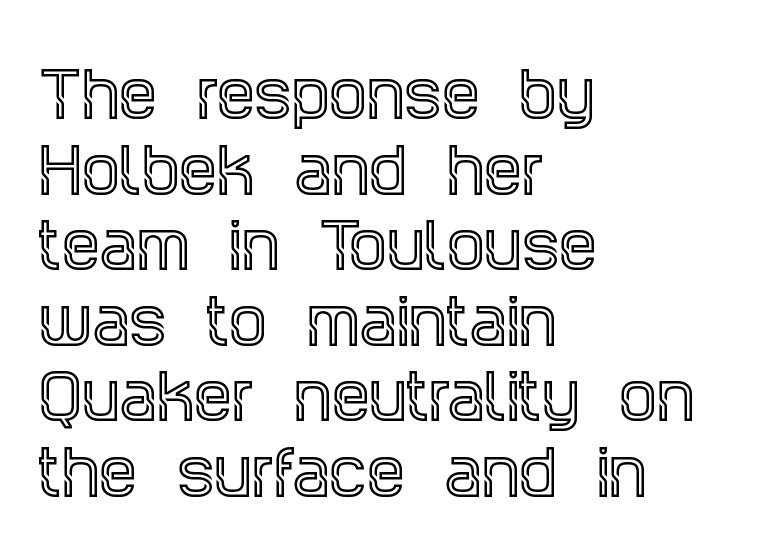
The image shows 60 px condensed serif type, upright; set left-aligned, normal line spacing (1.26x), normal letter spacing, not underlined; a large x-height.
